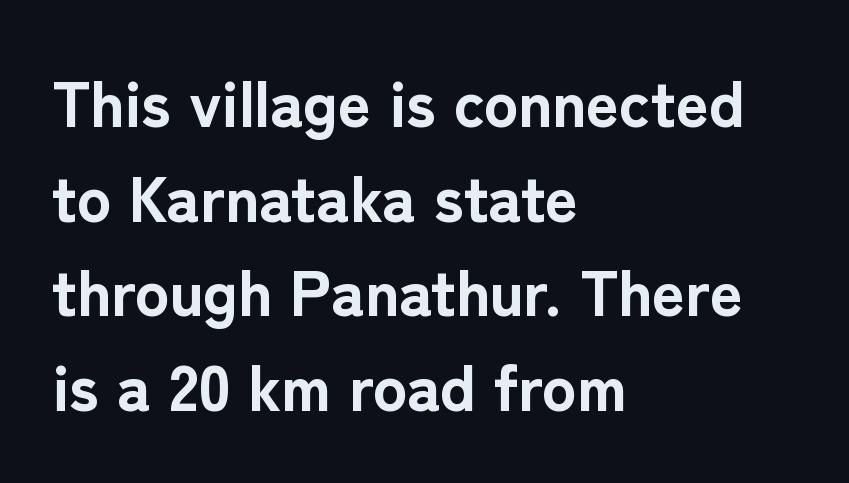
{"serif": "no", "italic": "no", "bold": "yes", "weight": "bold", "width": "normal", "stroke_contrast": "low", "x_height": "medium", "monospaced": "no", "underline": "no", "align": "left", "line_spacing": "normal", "line_spacing_ratio": 1.48, "letter_spacing": "normal", "letter_spacing_em": 0.0, "glyph_px": 64}
